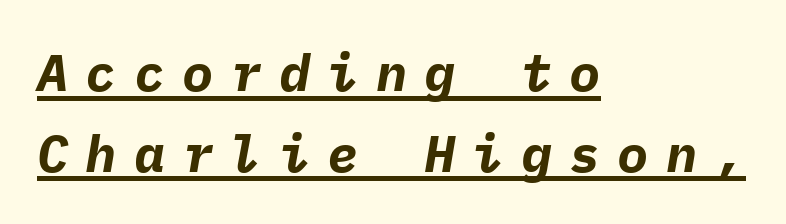
When letters slant like this, we call the style italic. Look at the stroke-to-counter ratio: heavy, a bold. The letters march in equal steps, a hallmark of fixed-pitch type. The rag falls on the right side of this text block. This block has exactly the height ordinary leading produces. In terms of letterspacing, this is a distinctly airy, spread setting.
